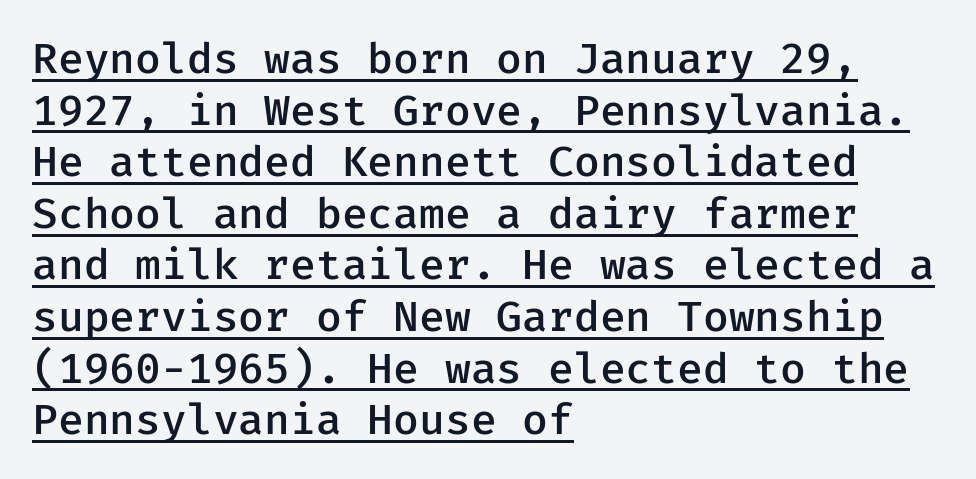
The image shows 43 px semibold sans-serif type, upright; set left-aligned, line spacing 1.2x, normal letter spacing, underlined; low stroke contrast and a medium x-height.
